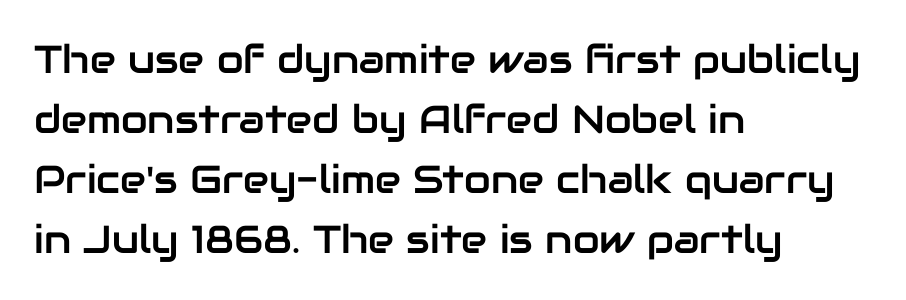
Q: Is the text italic (slanted)? A: No, it is upright.
Q: Is the typeface a serif or a sans-serif typeface? A: Sans-serif.
Q: Is the text underlined? A: No.
Q: How is the paragraph aligned? A: Left-aligned.
Q: Is the spacing between letters normal or unusually wide? A: Normal.
Q: Is the spacing between lines tight, normal or loose? A: Normal.
Q: Width (condensed, normal, or wide)? A: Normal.
Q: Stroke contrast? A: Low.
Q: x-height? A: Medium.
Q: Monospaced? A: No.
